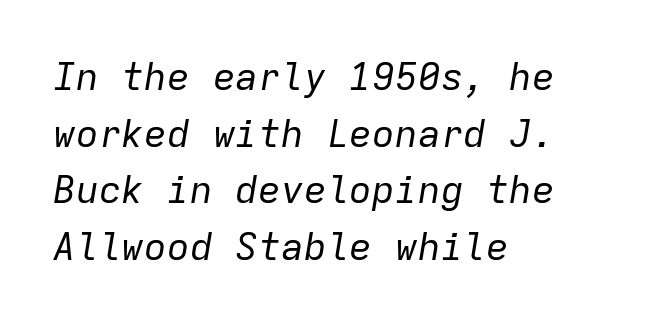
{"italic": "yes", "lean": "right", "slant_degrees": 9, "bold": "no", "weight": "regular", "width": "normal", "stroke_contrast": "low", "x_height": "medium", "monospaced": "yes", "underline": "no", "align": "left", "line_spacing": "normal", "line_spacing_ratio": 1.49, "letter_spacing": "normal", "letter_spacing_em": 0.0, "glyph_px": 38}
